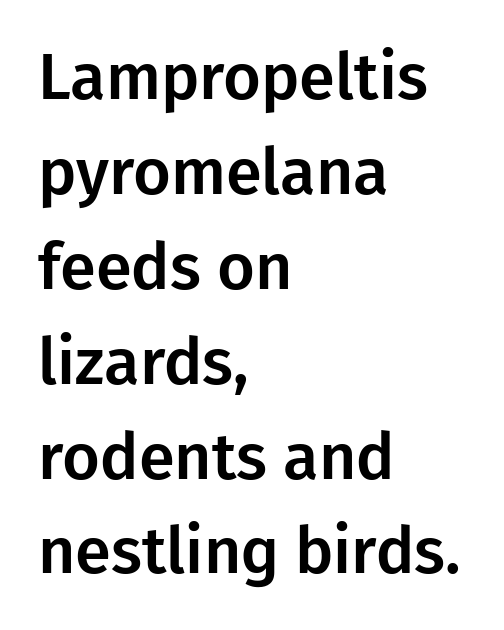
{"serif": "no", "italic": "no", "width": "normal", "stroke_contrast": "low", "x_height": "medium", "monospaced": "no", "underline": "no", "align": "left", "line_spacing": "normal", "line_spacing_ratio": 1.46, "letter_spacing": "normal", "letter_spacing_em": 0.0, "glyph_px": 65}
